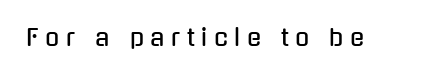
The image shows 23 px text type, upright; set unusually wide letter spacing (+0.29 em), not underlined.
